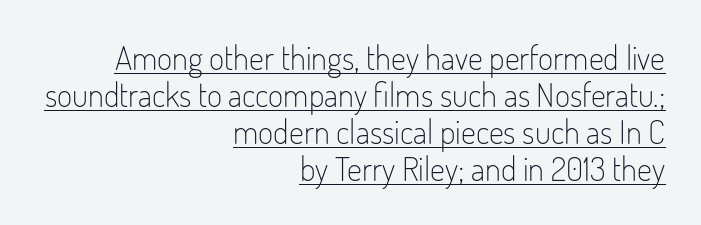
Q: Is the text bold? A: No.
Q: Is the text italic (slanted)? A: No, it is upright.
Q: Is the typeface a serif or a sans-serif typeface? A: Sans-serif.
Q: Is the text underlined? A: Yes.
Q: How is the paragraph aligned? A: Right-aligned.
Q: Is the spacing between letters normal or unusually wide? A: Normal.
Q: Is the spacing between lines tight, normal or loose? A: Tight.
Q: Width (condensed, normal, or wide)? A: Condensed.
Q: Stroke contrast? A: Low.
Q: x-height? A: Small.
Q: Monospaced? A: No.
